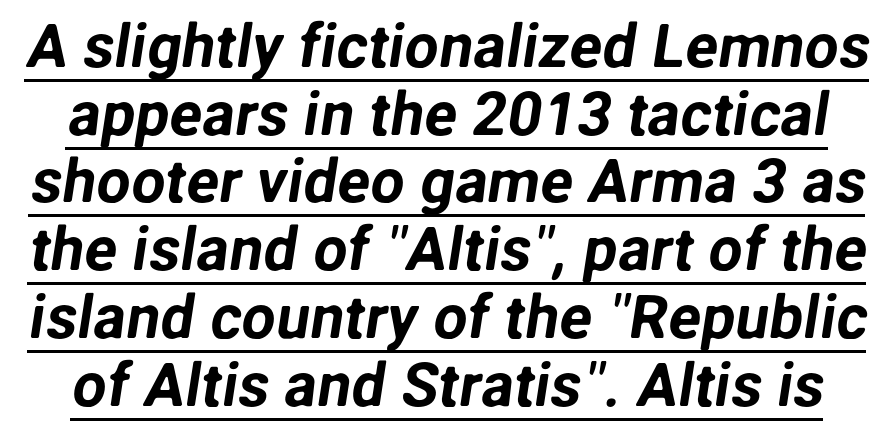
Q: Is the typeface a serif or a sans-serif typeface? A: Sans-serif.
Q: Is the text underlined? A: Yes.
Q: Is the spacing between letters normal or unusually wide? A: Normal.
Q: Is the spacing between lines tight, normal or loose? A: Tight.
Q: Width (condensed, normal, or wide)? A: Normal.
Q: Stroke contrast? A: Low.
Q: x-height? A: Medium.
Q: Monospaced? A: No.
